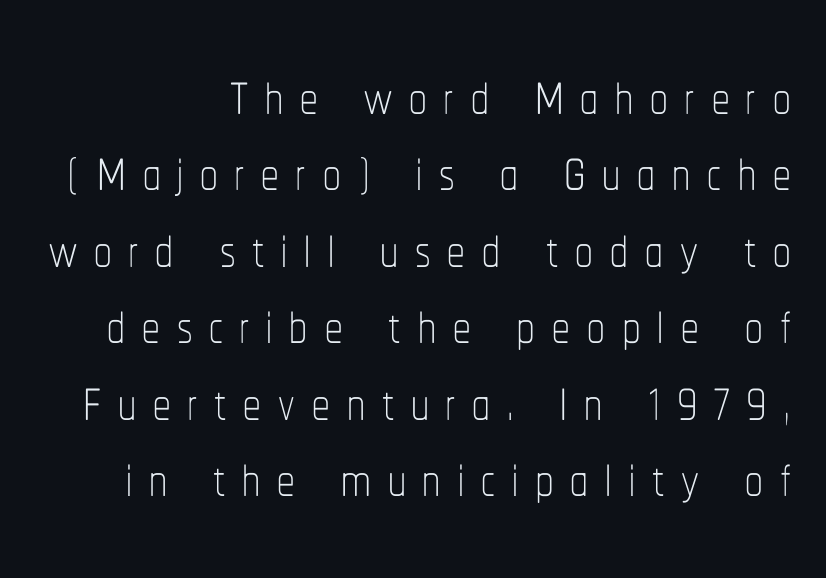
The image shows 78 px thin, condensed type, upright; set tight line spacing (0.98x), not underlined; low stroke contrast and a medium x-height.
